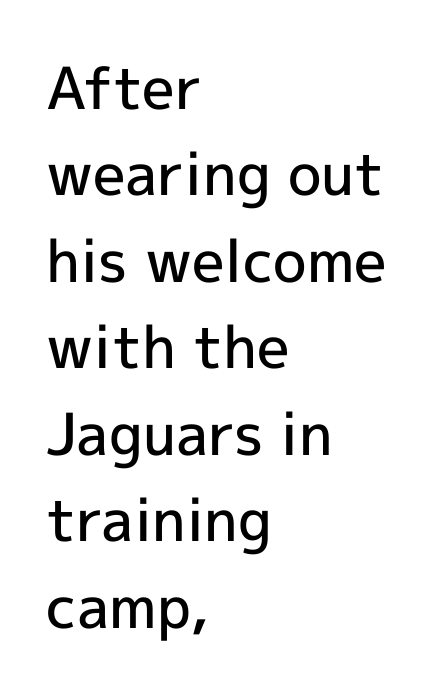
Q: Is the text bold? A: Semi-bold.
Q: Is the text italic (slanted)? A: No, it is upright.
Q: Is the typeface a serif or a sans-serif typeface? A: Sans-serif.
Q: Is the text underlined? A: No.
Q: How is the paragraph aligned? A: Left-aligned.
Q: Is the spacing between letters normal or unusually wide? A: Normal.
Q: Is the spacing between lines tight, normal or loose? A: Normal.
Q: Width (condensed, normal, or wide)? A: Normal.
Q: x-height? A: Medium.
Q: Monospaced? A: No.
